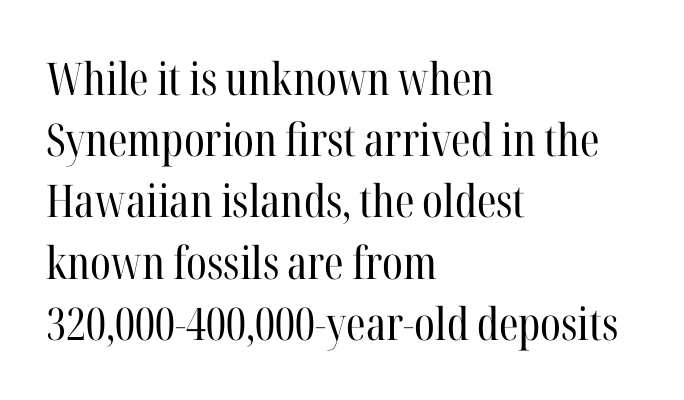
The image shows 45 px regular-weight, condensed serif type, upright; set left-aligned, normal line spacing (1.36x), normal letter spacing, not underlined; high stroke contrast and a medium x-height.
